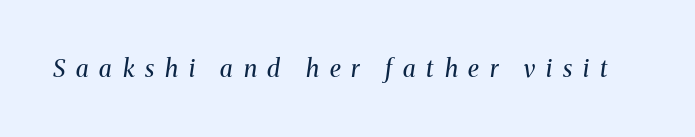
The image shows 24 px text type, italic (leaning right); set unusually wide letter spacing (+0.45 em), not underlined.
